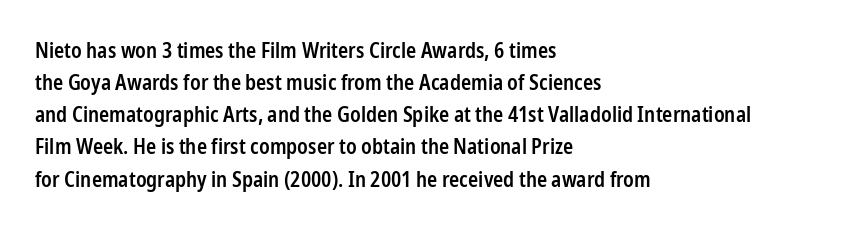
Regular leading. This sample is left-justified, so line endings fall wherever the words run out. Honestly, the letter spacing is just normal — you wouldn't notice it. The glyphs are unaccompanied by any horizontal stroke below them. Every letter is mildly thick-stroked: semibold rather than bold.
